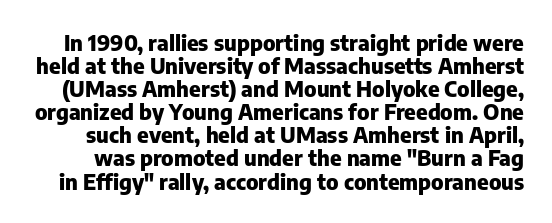
Q: Is the text bold? A: Yes.
Q: Is the text italic (slanted)? A: No, it is upright.
Q: Is the text underlined? A: No.
Q: Is the spacing between letters normal or unusually wide? A: Normal.
Q: Is the spacing between lines tight, normal or loose? A: Tight.
